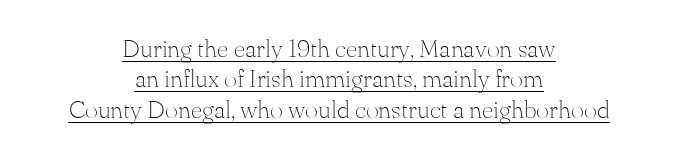
You could call the tracking neutral — neither tight nor loose. The sample's only ornament is a line tracing under the words. Typeset on center — no edge is straight. Tall strokes in this sample are plumb rather than angled. Heft: none added — not bold.
